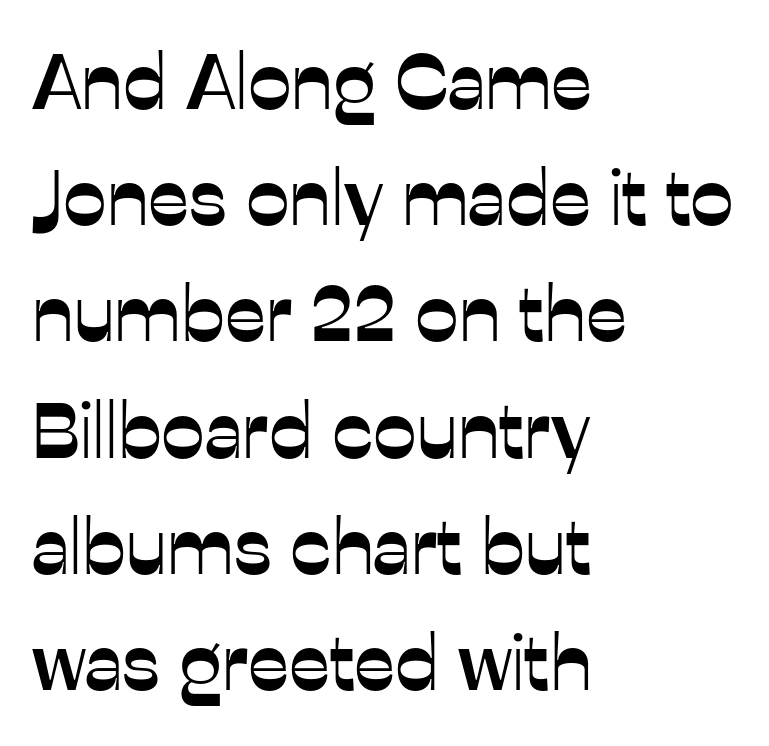
{"serif": "no", "italic": "no", "width": "normal", "stroke_contrast": "low", "x_height": "medium", "monospaced": "no", "underline": "no", "align": "left", "line_spacing": "normal", "line_spacing_ratio": 1.49, "letter_spacing": "normal", "letter_spacing_em": 0.0, "glyph_px": 78}
